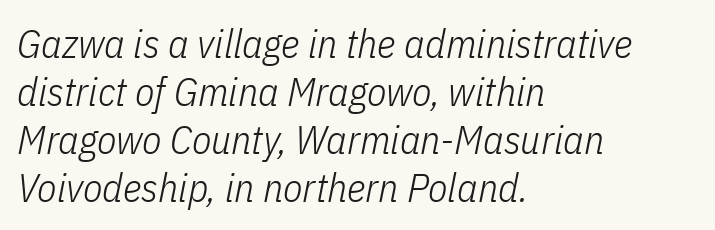
Q: Is the text bold? A: No.
Q: Is the text italic (slanted)? A: Yes, it leans right by about 11 degrees.
Q: Is the text underlined? A: No.
Q: How is the paragraph aligned? A: Left-aligned.
Q: Is the spacing between letters normal or unusually wide? A: Normal.
Q: Width (condensed, normal, or wide)? A: Condensed.
Q: Stroke contrast? A: Low.
Q: x-height? A: Medium.
Q: Monospaced? A: No.
